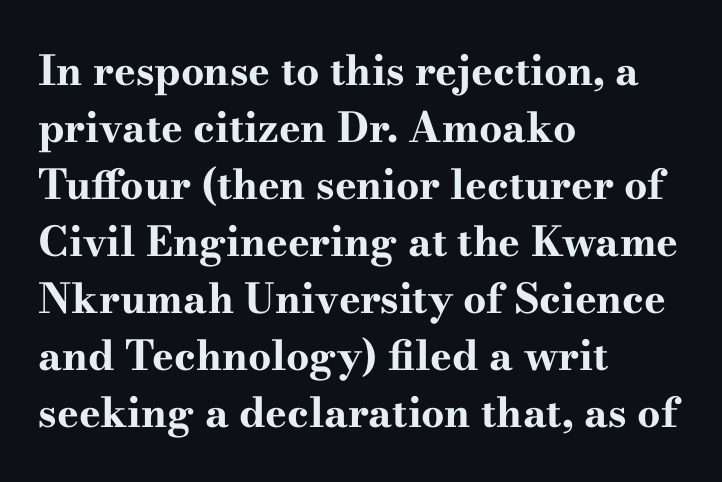
Q: Is the text bold? A: Yes.
Q: Is the text italic (slanted)? A: No, it is upright.
Q: Is the typeface a serif or a sans-serif typeface? A: Serif.
Q: Is the text underlined? A: No.
Q: How is the paragraph aligned? A: Left-aligned.
Q: Is the spacing between letters normal or unusually wide? A: Normal.
Q: Is the spacing between lines tight, normal or loose? A: Normal.
Q: Width (condensed, normal, or wide)? A: Wide.
Q: Stroke contrast? A: High.
Q: x-height? A: Small.
Q: Monospaced? A: No.
